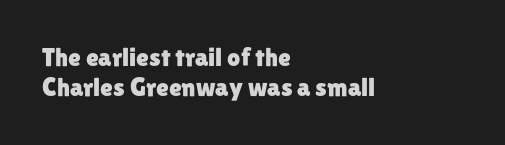
{"italic": "no", "underline": "no", "align": "left", "line_spacing_ratio": 1.17, "letter_spacing": "normal", "letter_spacing_em": 0.0, "glyph_px": 26}
